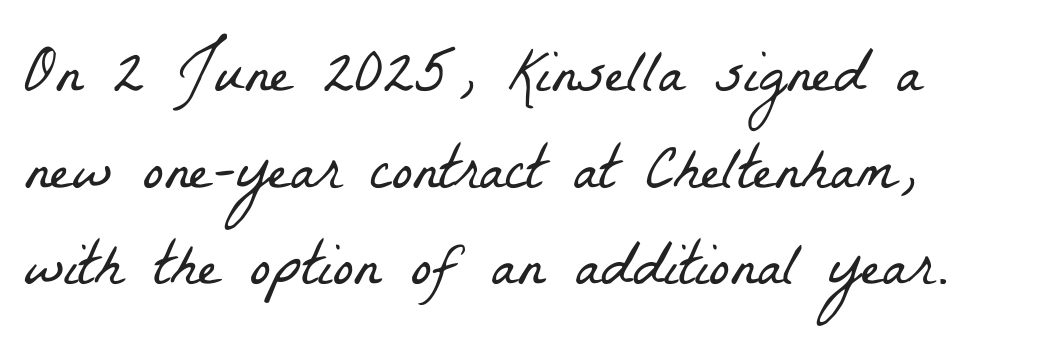
Q: Is the text bold? A: No.
Q: Is the typeface a serif or a sans-serif typeface? A: Serif.
Q: Is the text underlined? A: No.
Q: How is the paragraph aligned? A: Left-aligned.
Q: Is the spacing between letters normal or unusually wide? A: Normal.
Q: Is the spacing between lines tight, normal or loose? A: Normal.
Q: Width (condensed, normal, or wide)? A: Condensed.
Q: Stroke contrast? A: Low.
Q: x-height? A: Medium.
Q: Monospaced? A: No.
